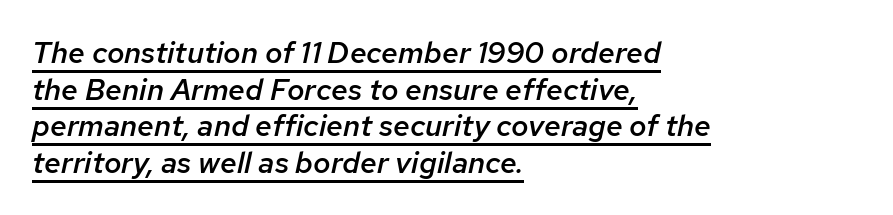
{"italic": "yes", "lean": "right", "slant_degrees": 12, "bold": "semi", "weight": "semibold", "width": "normal", "stroke_contrast": "low", "x_height": "medium", "monospaced": "no", "underline": "yes", "align": "left", "line_spacing_ratio": 1.22, "letter_spacing": "normal", "letter_spacing_em": 0.0, "glyph_px": 30}
